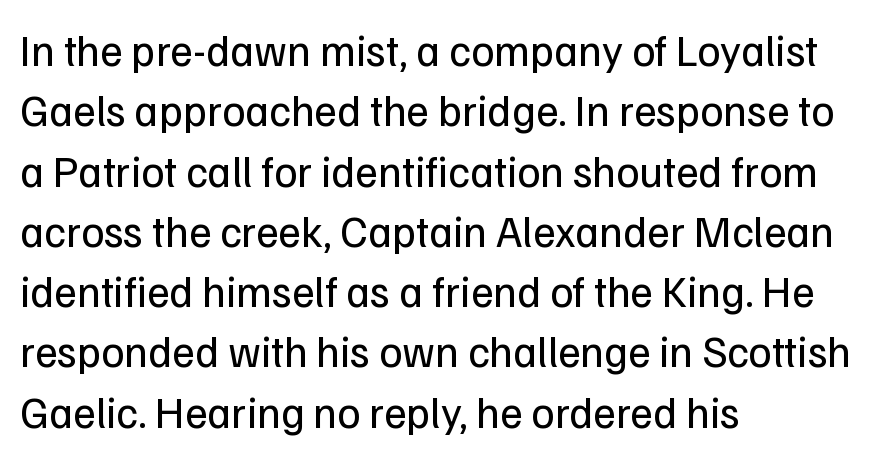
The foot of each line stays bare and open. Stem width sits at or under what a default text font uses. How would I describe the line gaps? Plain and ordinary. This sample uses a sans-serif face.
